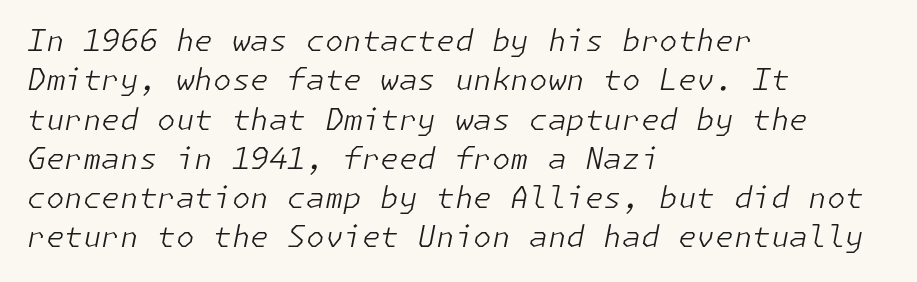
The space between consecutive lines is moderate. If you drew a ruler down the left edge, every line would touch it. On a weight scale, this lands at 450 or below. This sample uses plain, unmodified letter spacing. Honestly, there is no underline to notice here at all. Emphasis-style slanted type is in use.
